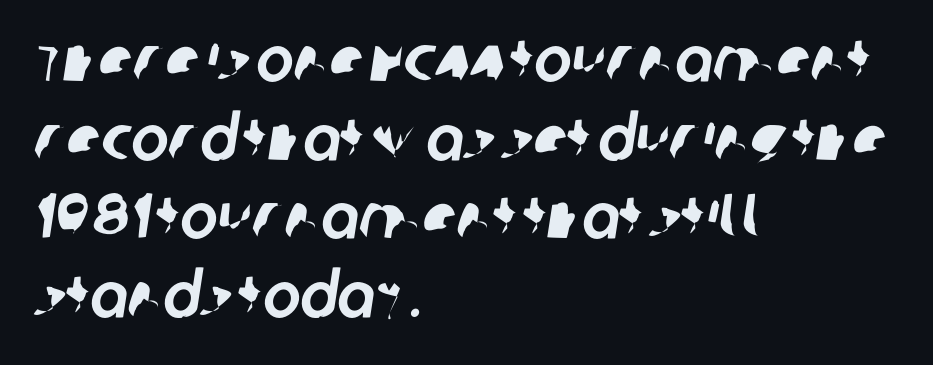
Q: Is the typeface a serif or a sans-serif typeface? A: Sans-serif.
Q: Is the text underlined? A: No.
Q: How is the paragraph aligned? A: Left-aligned.
Q: Is the spacing between letters normal or unusually wide? A: Normal.
Q: Is the spacing between lines tight, normal or loose? A: Normal.
Q: Width (condensed, normal, or wide)? A: Normal.
Q: Stroke contrast? A: Low.
Q: x-height? A: Large.
Q: Monospaced? A: No.
